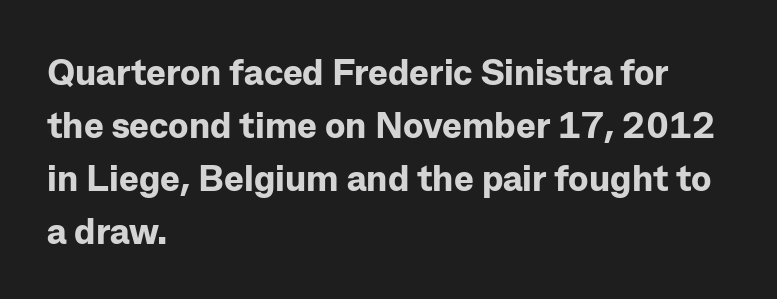
{"serif": "no", "italic": "no", "bold": "yes", "weight": "bold", "width": "normal", "stroke_contrast": "low", "x_height": "medium", "monospaced": "no", "underline": "no", "align": "left", "line_spacing": "normal", "line_spacing_ratio": 1.43, "letter_spacing": "normal", "letter_spacing_em": 0.0, "glyph_px": 37}
